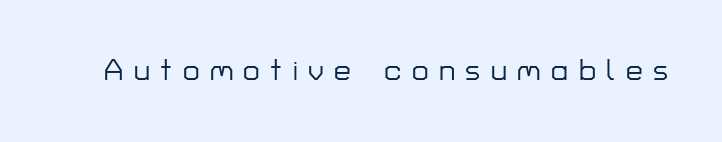
{"serif": "no", "italic": "no", "width": "normal", "stroke_contrast": "low", "x_height": "medium", "monospaced": "no", "underline": "no", "letter_spacing": "wide", "letter_spacing_em": 0.35, "glyph_px": 30}
